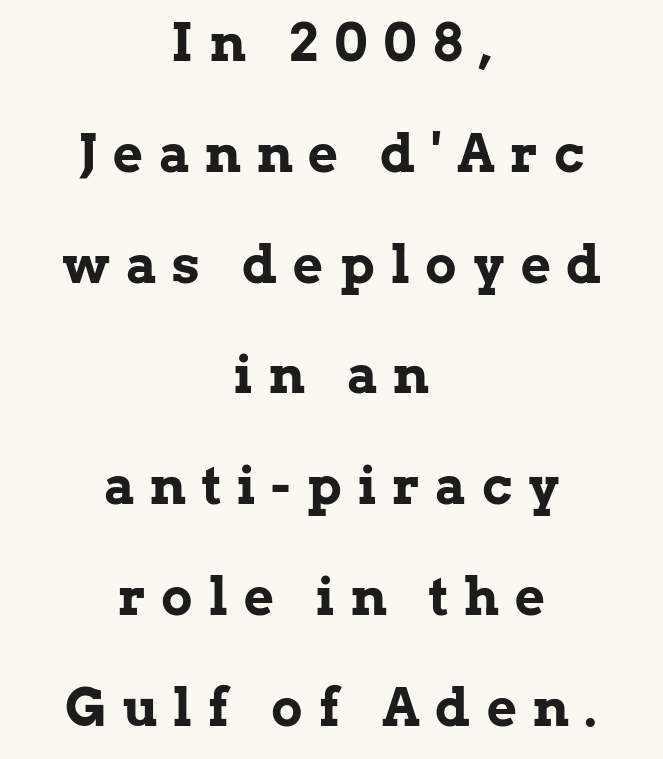
The image shows 52 px bold serif type, upright; set centered, loose line spacing (2.13x), unusually wide letter spacing (+0.31 em), not underlined; low stroke contrast and a medium x-height.
